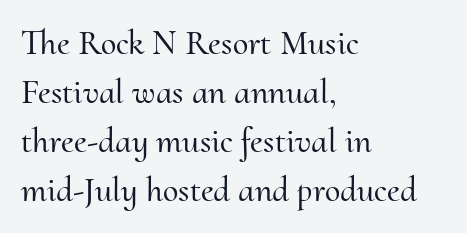
The image shows 35 px serif type, upright; set left-aligned, normal line spacing (1.4x), normal letter spacing, not underlined; medium stroke contrast and a small x-height.
